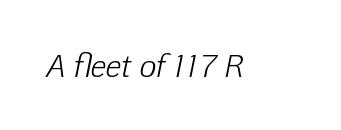
The face used here is proportionally spaced, like ordinary book or web type. Short note: letters normally spaced. A light-to-regular cut is what we see here. The face used here has a pronounced slope to its letters.
